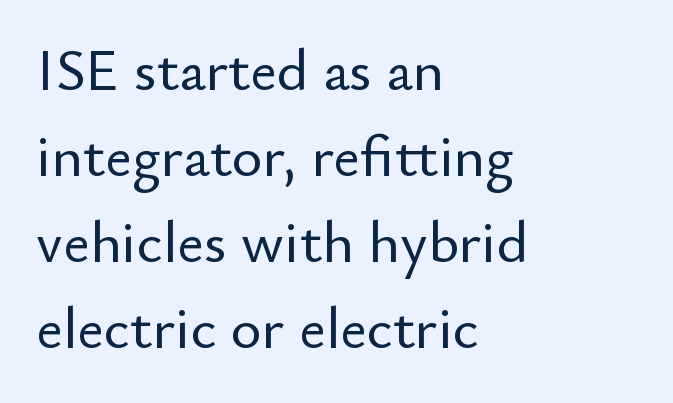
Q: Is the text italic (slanted)? A: No, it is upright.
Q: Is the typeface a serif or a sans-serif typeface? A: Sans-serif.
Q: Is the text underlined? A: No.
Q: How is the paragraph aligned? A: Left-aligned.
Q: Is the spacing between letters normal or unusually wide? A: Normal.
Q: Is the spacing between lines tight, normal or loose? A: Normal.
Q: Width (condensed, normal, or wide)? A: Normal.
Q: Stroke contrast? A: Low.
Q: x-height? A: Small.
Q: Monospaced? A: No.
